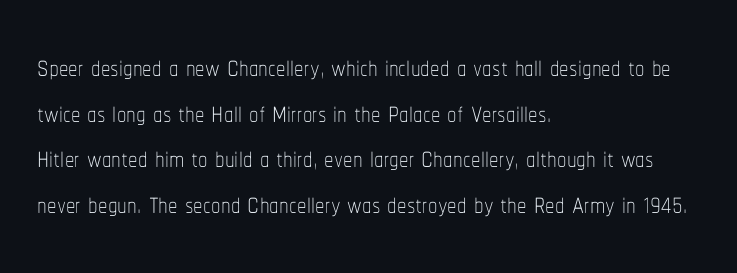
The image shows 38 px thin, condensed type, upright; set left-aligned, line spacing 1.2x, normal letter spacing, not underlined; low stroke contrast and a medium x-height.
